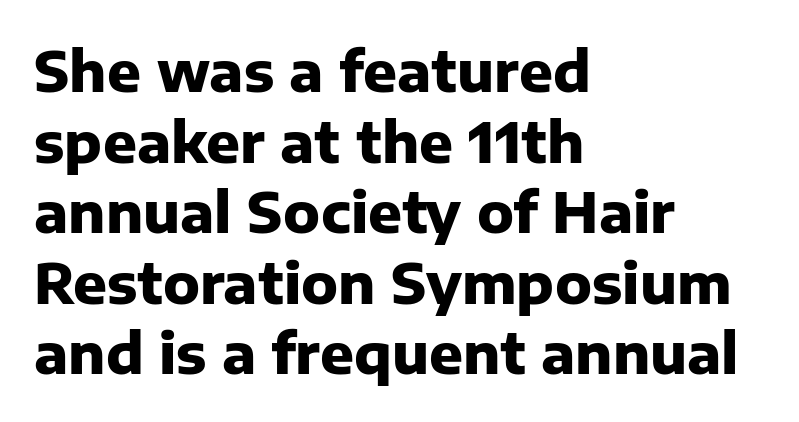
Is there much room between lines? A standard amount, neither cramped nor airy. The typesetting leans heavy: a genuine bold. Spacing verdict: proportional, widths tailored to each character. The passage is arranged the way most books set body copy — flush left. Compared with typical body copy, the letter spacing here is the same.
